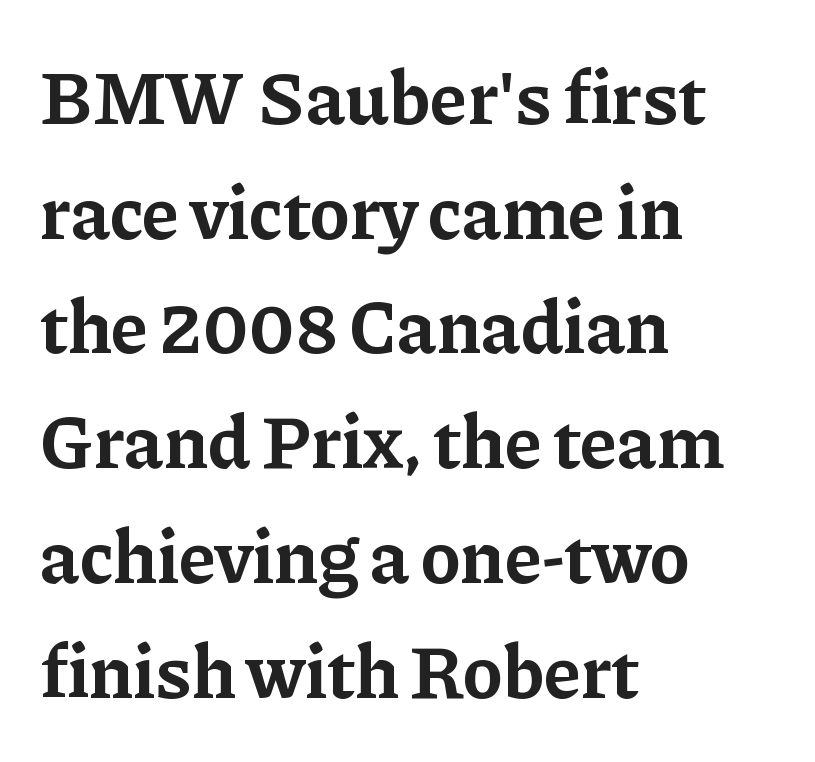
The image shows 75 px bold serif type, upright; set left-aligned, normal line spacing (1.53x), normal letter spacing, not underlined; low stroke contrast and a medium x-height.
